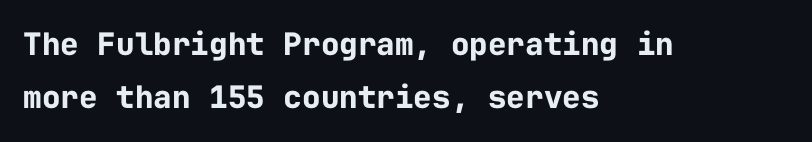
Q: Is the text bold? A: Yes.
Q: Is the text italic (slanted)? A: No, it is upright.
Q: Is the typeface a serif or a sans-serif typeface? A: Sans-serif.
Q: Is the text underlined? A: No.
Q: How is the paragraph aligned? A: Left-aligned.
Q: Is the spacing between letters normal or unusually wide? A: Normal.
Q: Width (condensed, normal, or wide)? A: Normal.
Q: Stroke contrast? A: Low.
Q: x-height? A: Medium.
Q: Monospaced? A: Yes.
